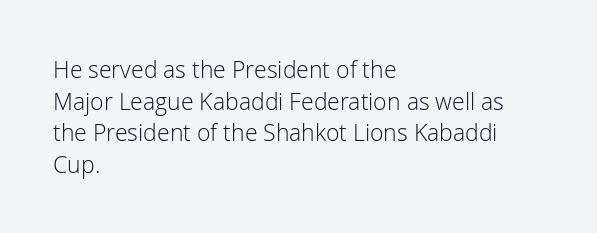
The strokes are not fattened; the text isn't bold. Beneath every word, the page is bare. Every row of glyphs begins at an identical x-position on the left. In terms of posture, this sample is upright.
